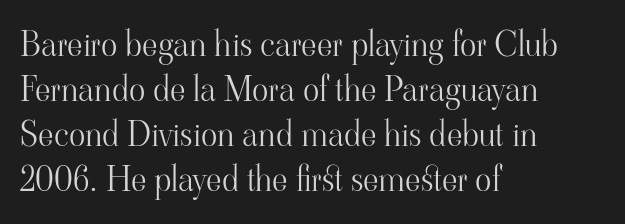
Q: Is the text bold? A: No.
Q: Is the text italic (slanted)? A: No, it is upright.
Q: Is the typeface a serif or a sans-serif typeface? A: Serif.
Q: Is the text underlined? A: No.
Q: How is the paragraph aligned? A: Left-aligned.
Q: Is the spacing between letters normal or unusually wide? A: Normal.
Q: Is the spacing between lines tight, normal or loose? A: Normal.
Q: Width (condensed, normal, or wide)? A: Normal.
Q: Stroke contrast? A: High.
Q: x-height? A: Small.
Q: Monospaced? A: No.
